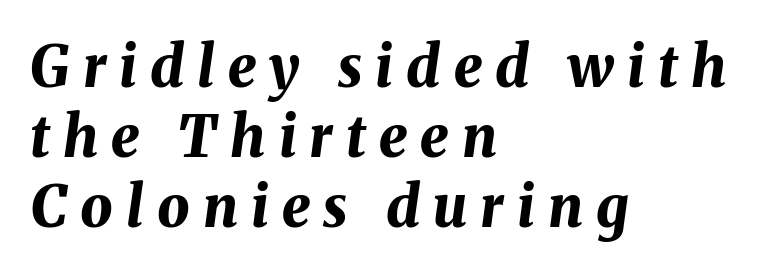
{"italic": "yes", "lean": "right", "slant_degrees": 8, "bold": "yes", "weight": "bold", "width": "normal", "stroke_contrast": "medium", "x_height": "medium", "monospaced": "no", "underline": "no", "align": "left", "line_spacing_ratio": 1.23, "letter_spacing": "wide", "letter_spacing_em": 0.23, "glyph_px": 57}
